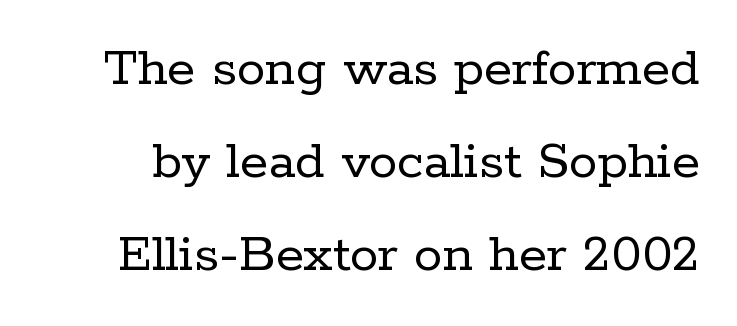
A quiet, ordinary-to-light weight characterises the typeface. The zone under the glyphs is completely vacant. The characters display serif detailing at their extremities. In terms of letterspacing, this is plain default setting. Proportional: the letters do not fall into vertical columns. Does the lettering tilt? It doesn't — this is upright.
